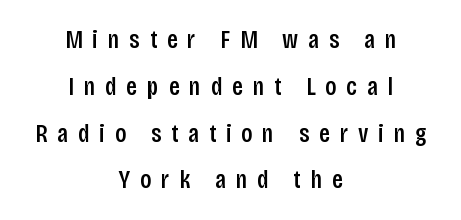
{"italic": "no", "underline": "no", "align": "center", "line_spacing_ratio": 1.8, "letter_spacing": "wide", "letter_spacing_em": 0.38, "glyph_px": 26}
